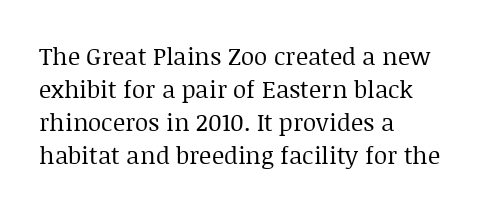
Horizontally, the lines are justified to the leading edge only. A roman cut, with each character standing at attention. The lines sit at an ordinary, default distance from one another. The font sits on the lighter half of the weight spectrum, regular included. Just letters on the line, the space beneath them empty. Standard letterfit; no display-style spreading of the glyphs.
